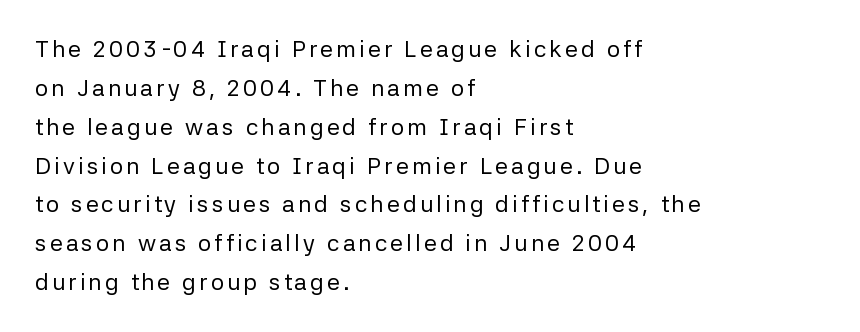
The image shows 23 px text type, upright; set left-aligned, normal line spacing (1.69x), not underlined.
